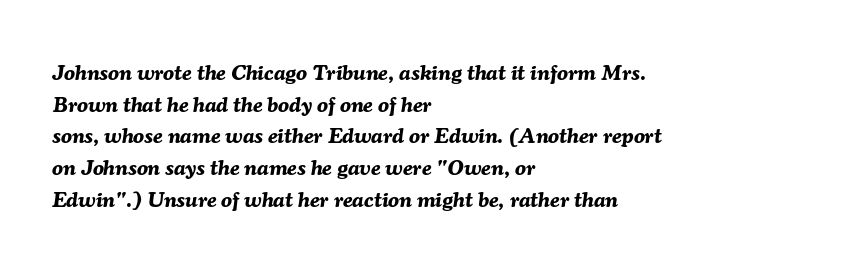
The image shows 22 px bold type, italic (leaning right); set left-aligned, normal line spacing (1.44x), normal letter spacing, not underlined.
